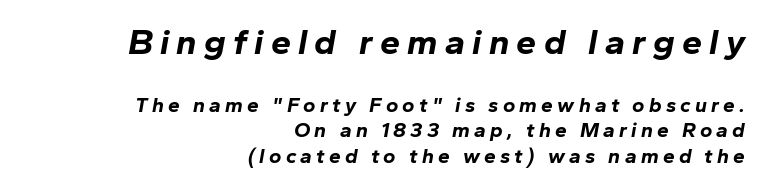
The image shows 36 px bold type, italic (leaning right); set right-aligned, line spacing 1.22x, unusually wide letter spacing (+0.2 em), not underlined; the first (top) block is 1.71x larger; low stroke contrast and a medium x-height.
